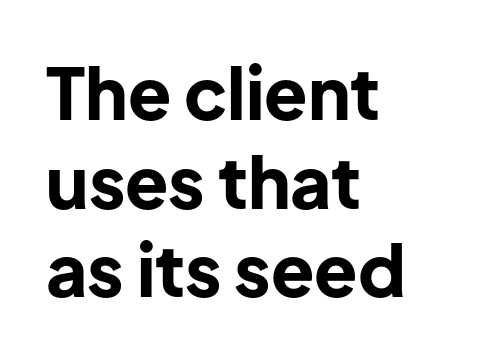
{"serif": "no", "italic": "no", "bold": "yes", "weight": "bold", "width": "normal", "stroke_contrast": "low", "x_height": "medium", "monospaced": "no", "underline": "no", "align": "left", "line_spacing": "normal", "line_spacing_ratio": 1.25, "letter_spacing": "normal", "letter_spacing_em": 0.0, "glyph_px": 71}
